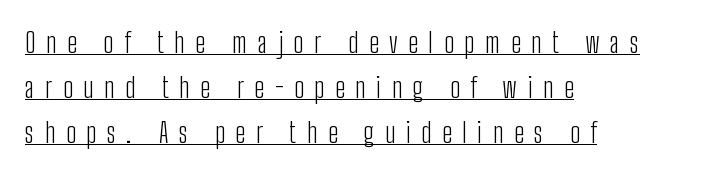
In terms of letterform style, serifs are entirely absent. Words appear elongated and porous because spacing is wide. Casual observation: everything's shoved over to the left. Stems here are at most as thick as an everyday book face. A typesetter would mark this as roman, not italic. The sample's only ornament is a line tracing under the words.
